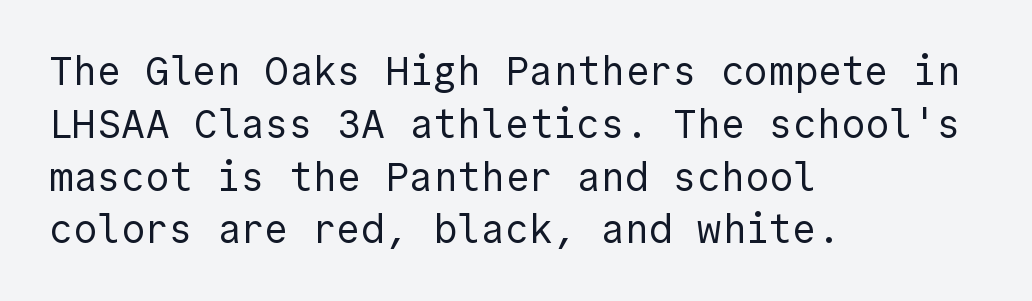
{"serif": "no", "italic": "no", "bold": "no", "weight": "regular", "width": "normal", "x_height": "medium", "underline": "no", "align": "left", "line_spacing": "normal", "line_spacing_ratio": 1.32, "letter_spacing": "normal", "letter_spacing_em": 0.0, "glyph_px": 40}
